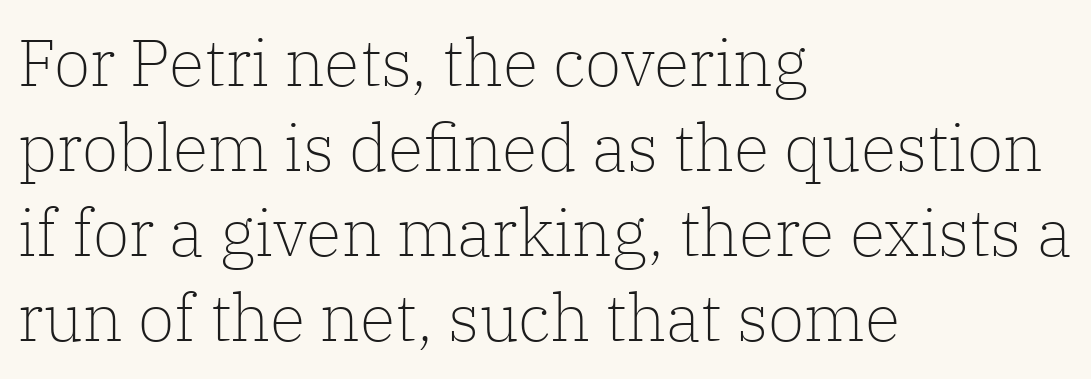
Q: Is the text bold? A: No.
Q: Is the text italic (slanted)? A: No, it is upright.
Q: Is the typeface a serif or a sans-serif typeface? A: Serif.
Q: Is the text underlined? A: No.
Q: How is the paragraph aligned? A: Left-aligned.
Q: Is the spacing between letters normal or unusually wide? A: Normal.
Q: Is the spacing between lines tight, normal or loose? A: Normal.
Q: Width (condensed, normal, or wide)? A: Normal.
Q: Stroke contrast? A: Low.
Q: x-height? A: Medium.
Q: Monospaced? A: No.
